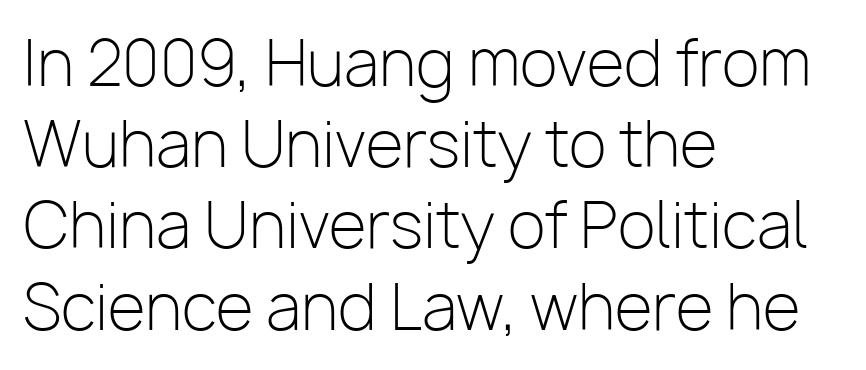
Q: Is the text bold? A: No.
Q: Is the text italic (slanted)? A: No, it is upright.
Q: Is the typeface a serif or a sans-serif typeface? A: Sans-serif.
Q: Is the text underlined? A: No.
Q: How is the paragraph aligned? A: Left-aligned.
Q: Is the spacing between letters normal or unusually wide? A: Normal.
Q: Is the spacing between lines tight, normal or loose? A: Normal.
Q: Width (condensed, normal, or wide)? A: Normal.
Q: Stroke contrast? A: Low.
Q: x-height? A: Medium.
Q: Monospaced? A: No.
